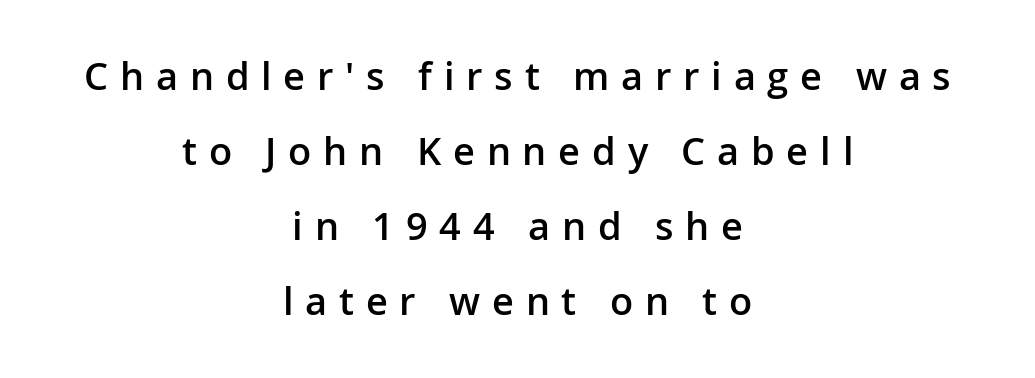
Q: Is the text bold? A: Semi-bold.
Q: Is the text italic (slanted)? A: No, it is upright.
Q: Is the typeface a serif or a sans-serif typeface? A: Sans-serif.
Q: Is the text underlined? A: No.
Q: How is the paragraph aligned? A: Centered.
Q: Is the spacing between letters normal or unusually wide? A: Unusually wide.
Q: Is the spacing between lines tight, normal or loose? A: Loose.
Q: Width (condensed, normal, or wide)? A: Normal.
Q: Stroke contrast? A: Low.
Q: x-height? A: Medium.
Q: Monospaced? A: No.
